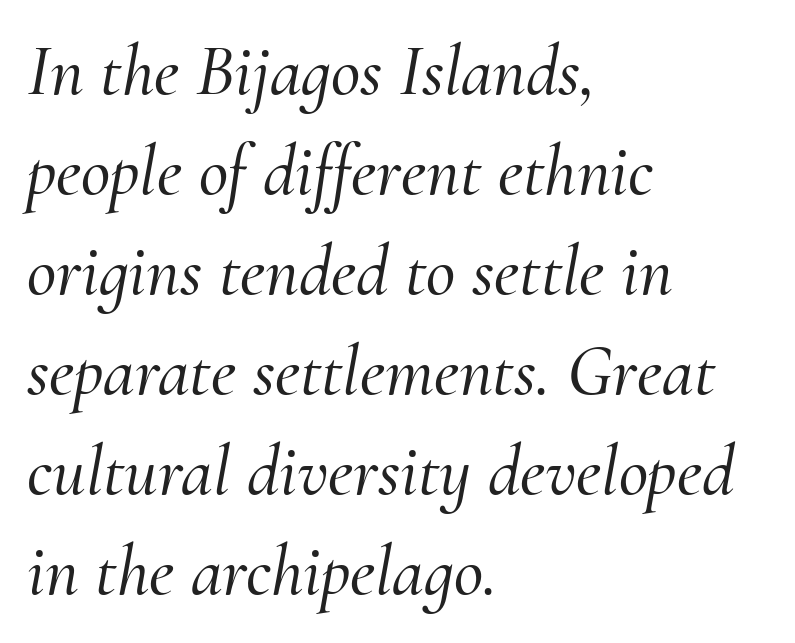
{"serif": "yes", "italic": "yes", "lean": "right", "slant_degrees": 10, "width": "normal", "stroke_contrast": "medium", "x_height": "small", "monospaced": "no", "underline": "no", "align": "left", "line_spacing": "normal", "line_spacing_ratio": 1.39, "letter_spacing": "normal", "letter_spacing_em": 0.0, "glyph_px": 72}
